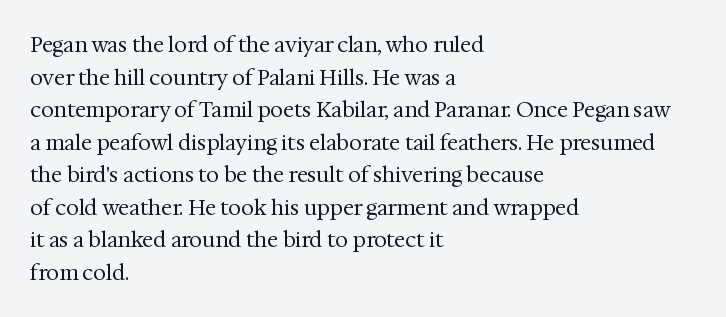
Q: Is the text bold? A: No.
Q: Is the text italic (slanted)? A: No, it is upright.
Q: Is the text underlined? A: No.
Q: How is the paragraph aligned? A: Left-aligned.
Q: Is the spacing between letters normal or unusually wide? A: Normal.
Q: Is the spacing between lines tight, normal or loose? A: Normal.
